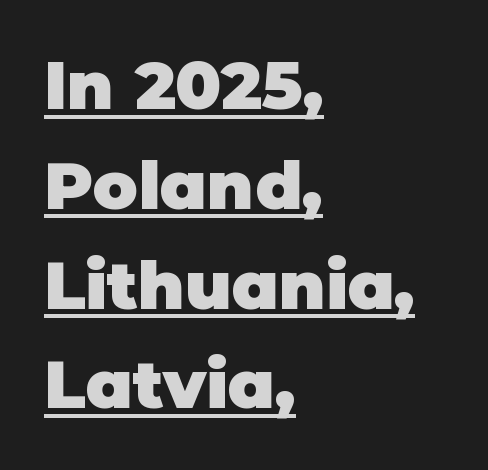
{"serif": "no", "italic": "no", "bold": "yes", "weight": "heavy", "width": "normal", "stroke_contrast": "low", "x_height": "large", "monospaced": "no", "underline": "yes", "align": "left", "line_spacing": "normal", "line_spacing_ratio": 1.49, "letter_spacing": "normal", "letter_spacing_em": 0.0, "glyph_px": 67}
